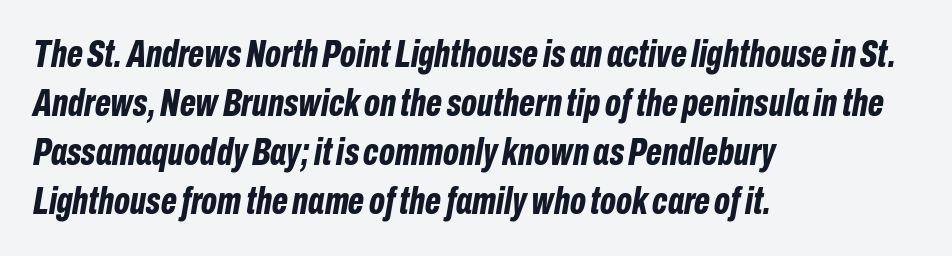
{"italic": "yes", "lean": "right", "slant_degrees": 10, "bold": "yes", "weight": "bold", "width": "condensed", "stroke_contrast": "low", "x_height": "medium", "monospaced": "no", "underline": "no", "align": "left", "line_spacing": "normal", "line_spacing_ratio": 1.29, "letter_spacing": "normal", "letter_spacing_em": 0.0, "glyph_px": 38}
